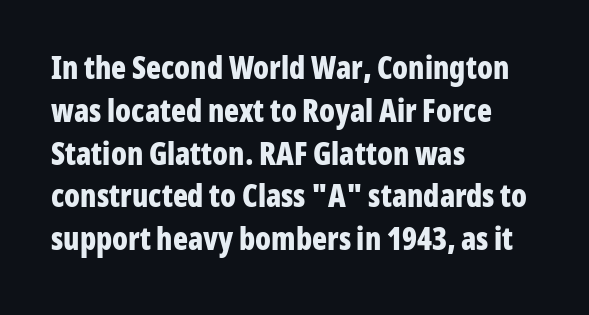
{"serif": "no", "italic": "no", "bold": "yes", "weight": "bold", "width": "condensed", "stroke_contrast": "low", "x_height": "medium", "monospaced": "no", "underline": "no", "align": "left", "line_spacing": "normal", "line_spacing_ratio": 1.38, "letter_spacing": "normal", "letter_spacing_em": 0.0, "glyph_px": 31}
